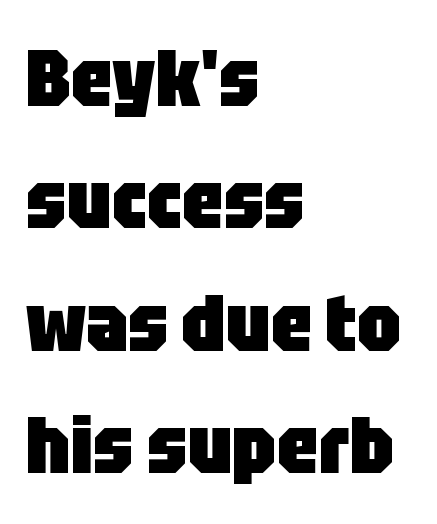
Underline: absent. The gaps between neighbouring characters are ordinary and unremarkable. A dark, heavy texture on the line: the type is bold. If you drew a line through each stem, it would be perfectly vertical.
